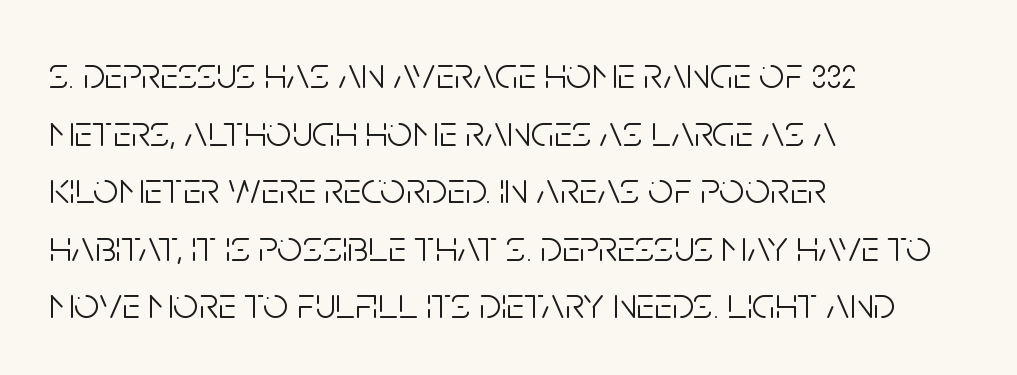
In terms of letterform style, serifs are entirely absent. The foot of each line stays bare and open. A typesetter would call this proportional, since set widths differ per character. Compared with typical body copy, the letter spacing here is the same.
